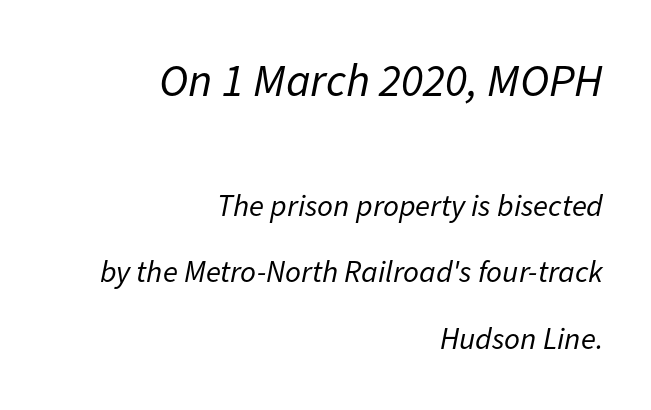
{"italic": "yes", "lean": "right", "slant_degrees": 11, "bold": "no", "weight": "regular", "width": "normal", "stroke_contrast": "low", "x_height": "medium", "monospaced": "no", "underline": "no", "align": "right", "line_spacing": "loose", "line_spacing_ratio": 2.15, "letter_spacing": "normal", "letter_spacing_em": 0.0, "larger_block": "first", "size_ratio": 1.48, "glyph_px": 46}
